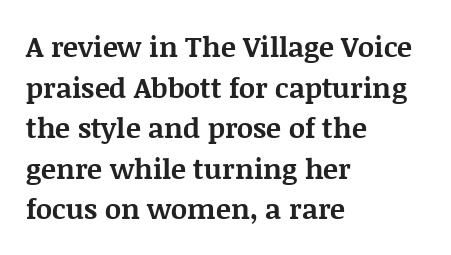
Style check: upright. The string is rendered with underlining switched off. The leading is moderate, giving the passage an even texture. As a designer I'd log this as weight 700, bold. This is serif lettering, the kind often seen in printed books. A typesetter would call this proportional, since set widths differ per character.
